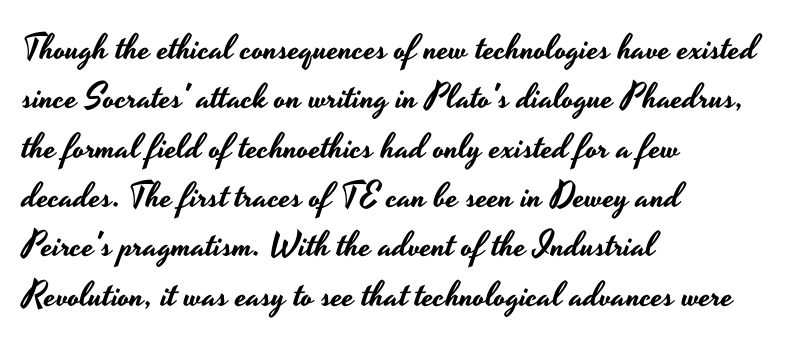
{"serif": "no", "width": "wide", "stroke_contrast": "low", "x_height": "small", "monospaced": "no", "underline": "no", "align": "left", "line_spacing": "normal", "line_spacing_ratio": 1.41, "letter_spacing": "normal", "letter_spacing_em": 0.0, "glyph_px": 35}
